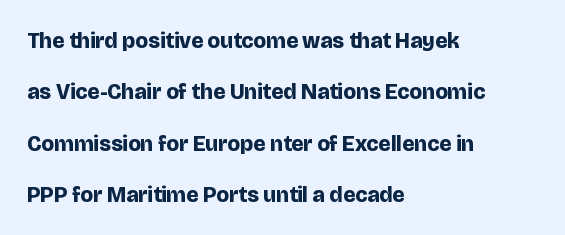
Only glyphs here, with clear space below each row. Each word holds together tightly as a unit, with standard inter-letter gaps. Weight: bold. The rendering uses a large line-height, opening up the rows. Visually the block forms a straight wall on the left and a jagged coastline on the right. The letters stand upright; this is a roman face.
